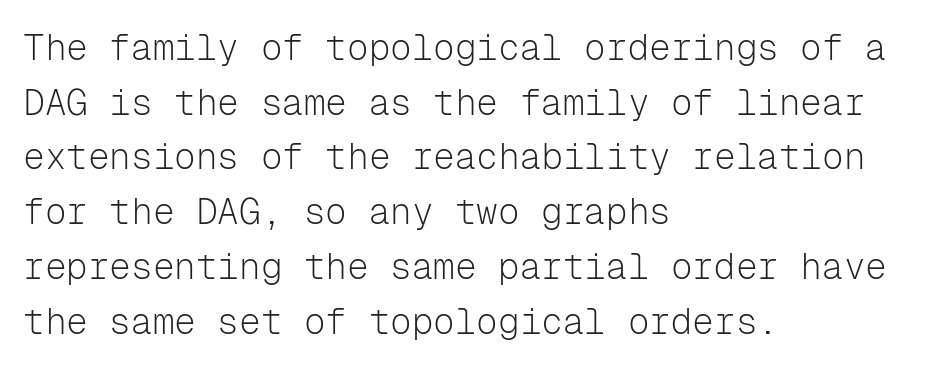
The image shows 36 px light sans-serif type, upright, monospaced; set left-aligned, normal line spacing (1.52x), normal letter spacing, not underlined; low stroke contrast and a medium x-height.
